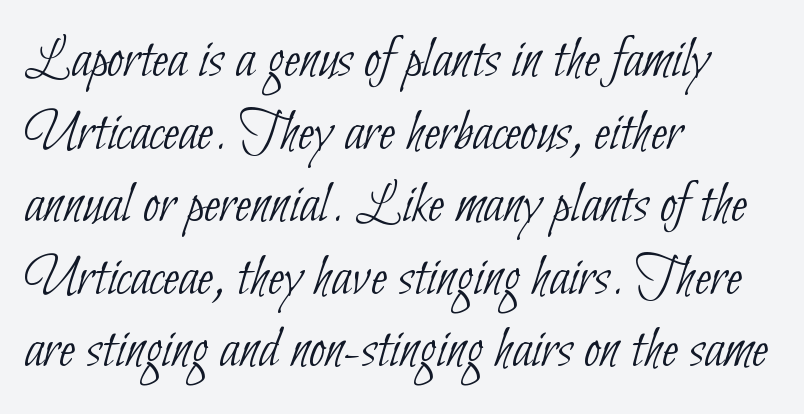
{"serif": "no", "bold": "no", "weight": "thin", "width": "condensed", "stroke_contrast": "low", "x_height": "small", "monospaced": "no", "underline": "no", "align": "left", "line_spacing_ratio": 1.23, "letter_spacing": "normal", "letter_spacing_em": 0.0, "glyph_px": 59}
